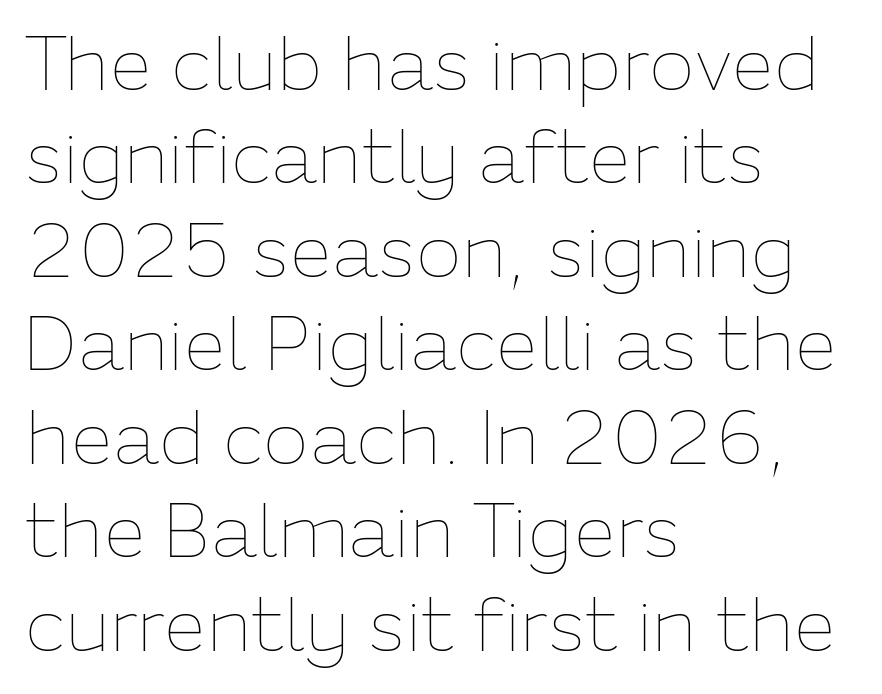
Q: Is the text bold? A: No.
Q: Is the text italic (slanted)? A: No, it is upright.
Q: Is the text underlined? A: No.
Q: How is the paragraph aligned? A: Left-aligned.
Q: Is the spacing between letters normal or unusually wide? A: Normal.
Q: Width (condensed, normal, or wide)? A: Normal.
Q: Stroke contrast? A: Low.
Q: x-height? A: Medium.
Q: Monospaced? A: No.
